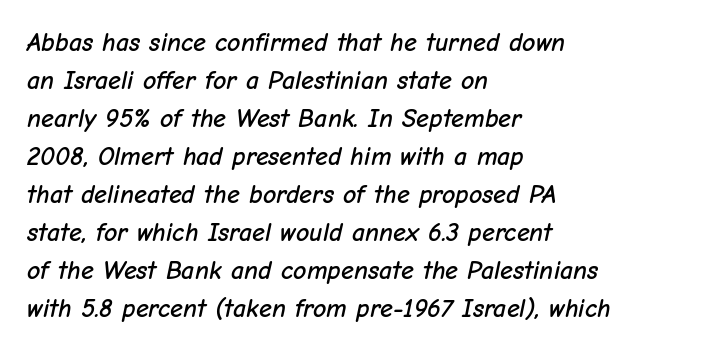
{"italic": "yes", "lean": "right", "slant_degrees": 12, "underline": "no", "align": "left", "line_spacing": "normal", "line_spacing_ratio": 1.46, "letter_spacing": "normal", "letter_spacing_em": 0.0, "glyph_px": 26}
